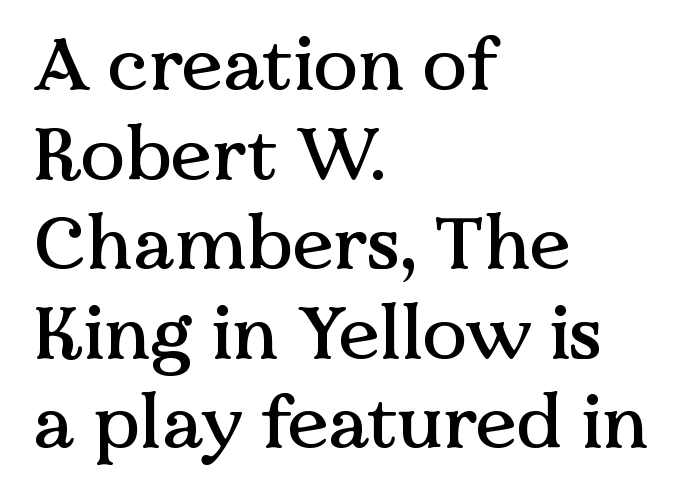
{"serif": "yes", "italic": "no", "width": "normal", "stroke_contrast": "medium", "x_height": "medium", "monospaced": "no", "underline": "no", "align": "left", "line_spacing_ratio": 1.21, "letter_spacing": "normal", "letter_spacing_em": 0.0, "glyph_px": 74}
